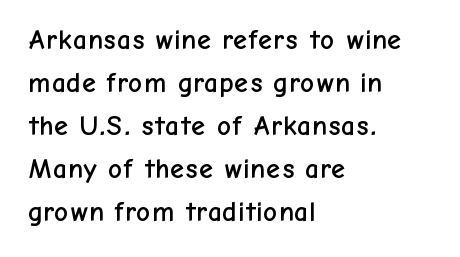
{"serif": "no", "italic": "no", "width": "normal", "stroke_contrast": "low", "x_height": "medium", "monospaced": "no", "underline": "no", "align": "left", "line_spacing": "normal", "line_spacing_ratio": 1.54, "letter_spacing": "normal", "letter_spacing_em": 0.0, "glyph_px": 28}
